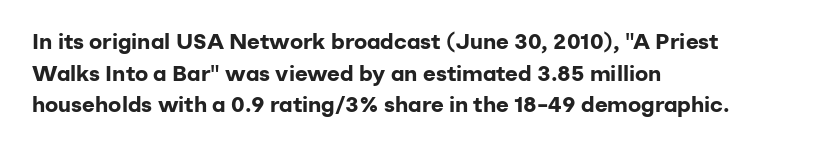
{"italic": "no", "bold": "yes", "underline": "no", "align": "left", "line_spacing": "normal", "line_spacing_ratio": 1.44, "letter_spacing": "normal", "letter_spacing_em": 0.0, "glyph_px": 22}
